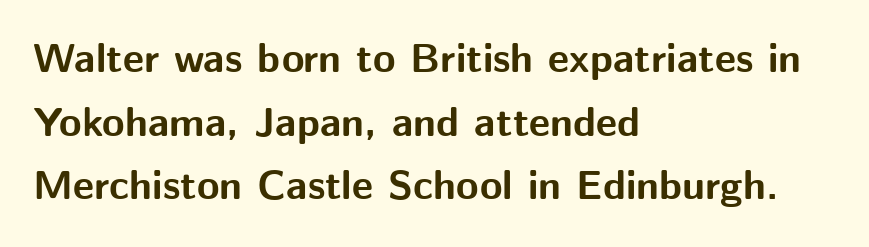
Characters follow at the spacing the type designer built in. Rule under the text: the space is simply empty. Look at the stroke-to-counter ratio: heavy, a bold. Type style note: lacks serifs.
